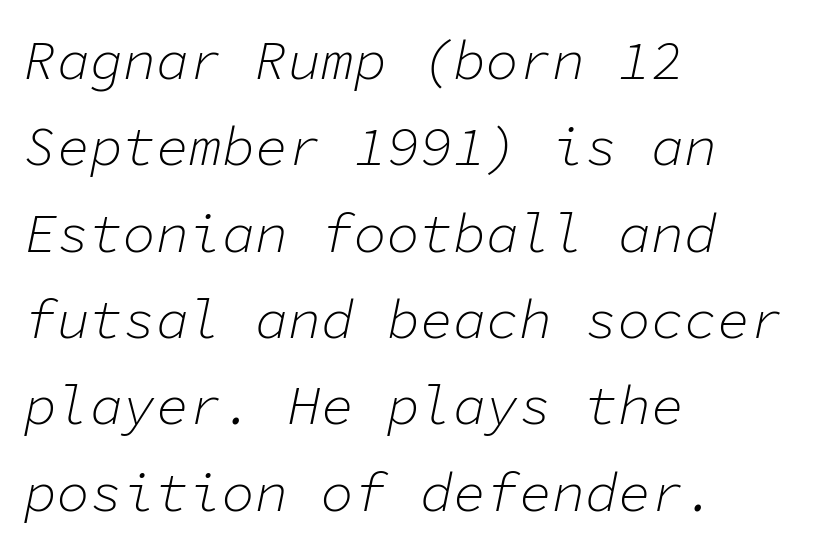
The rag falls on the right side of this text block. This reads as an unemphasized weight, regular at the heaviest. Evenly set lines give the paragraph a standard silhouette. Any mark beneath the type? The region is blank. A typesetter would call this zero additional tracking. Note the uniform advance width — an 'i' takes as much space as an 'm'.
